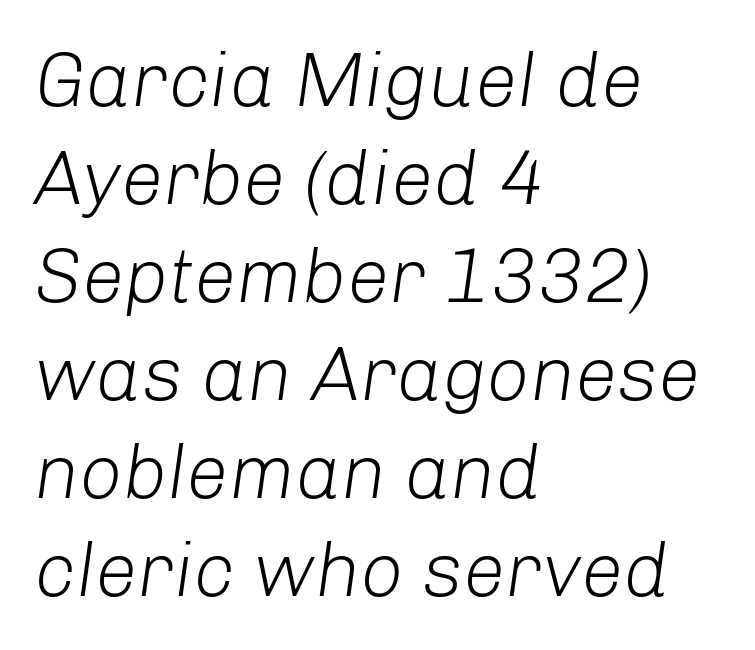
Q: Is the text bold? A: No.
Q: Is the text italic (slanted)? A: Yes, it leans right by about 8 degrees.
Q: Is the text underlined? A: No.
Q: How is the paragraph aligned? A: Left-aligned.
Q: Is the spacing between letters normal or unusually wide? A: Normal.
Q: Is the spacing between lines tight, normal or loose? A: Normal.
Q: Width (condensed, normal, or wide)? A: Normal.
Q: Stroke contrast? A: Low.
Q: x-height? A: Medium.
Q: Monospaced? A: No.
